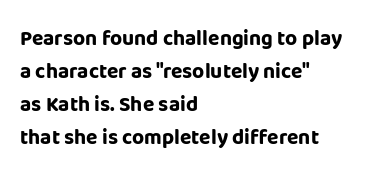
The sample has been set heavy, in full bold. Any mark beneath the type? The region is blank. The ragged edge is on the right, which tells us the setting is flush left. This sample uses plain, unmodified letter spacing. Posture: vertical. Does the leading feel generous? No, just average.
